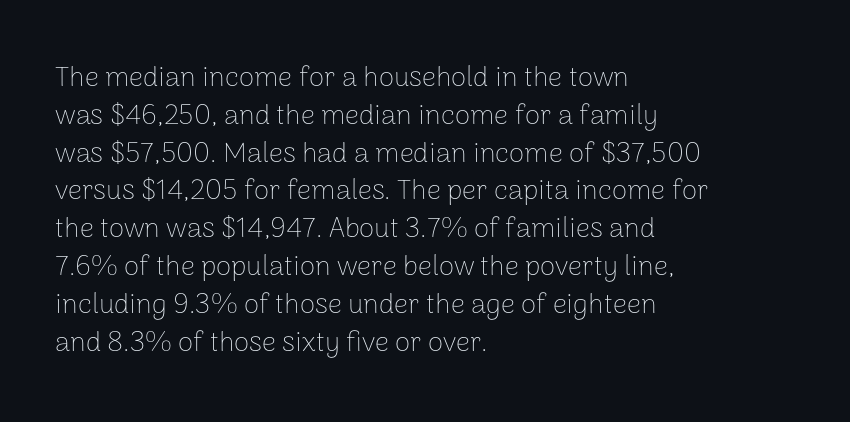
{"serif": "no", "italic": "no", "bold": "no", "weight": "thin", "width": "normal", "stroke_contrast": "low", "x_height": "medium", "monospaced": "no", "underline": "no", "align": "left", "line_spacing": "normal", "line_spacing_ratio": 1.35, "letter_spacing": "normal", "letter_spacing_em": 0.0, "glyph_px": 28}
